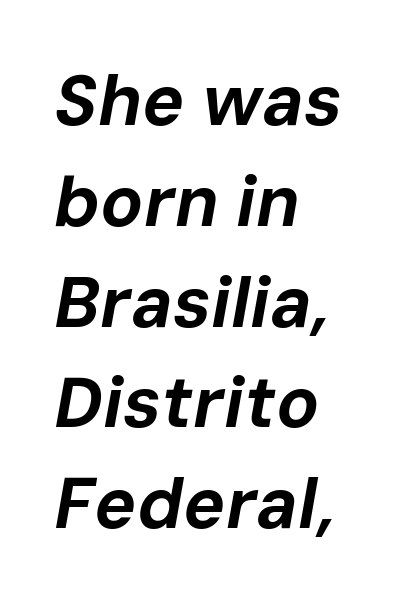
{"italic": "yes", "lean": "right", "slant_degrees": 10, "bold": "yes", "weight": "bold", "width": "normal", "stroke_contrast": "low", "x_height": "medium", "monospaced": "no", "underline": "no", "align": "left", "line_spacing": "normal", "line_spacing_ratio": 1.42, "letter_spacing": "normal", "letter_spacing_em": 0.0, "glyph_px": 71}
